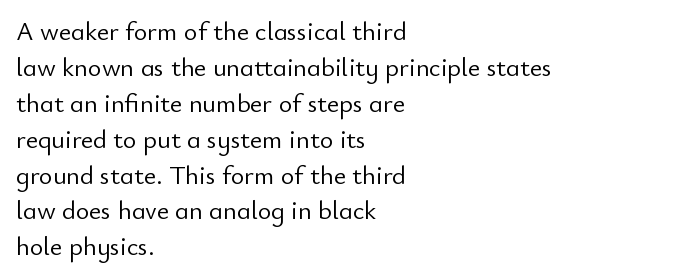
The image shows 26 px text type, upright; set left-aligned, normal line spacing (1.38x), normal letter spacing, not underlined.
